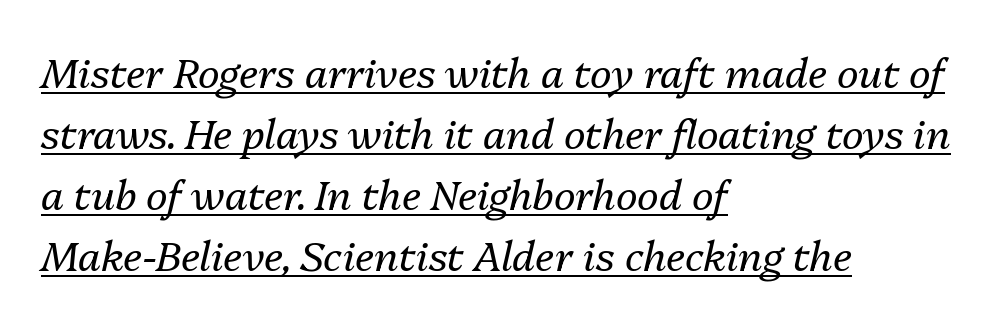
{"italic": "yes", "lean": "right", "slant_degrees": 13, "bold": "no", "weight": "regular", "width": "normal", "stroke_contrast": "medium", "x_height": "medium", "monospaced": "no", "underline": "yes", "align": "left", "line_spacing": "normal", "line_spacing_ratio": 1.49, "letter_spacing": "normal", "letter_spacing_em": 0.0, "glyph_px": 41}
